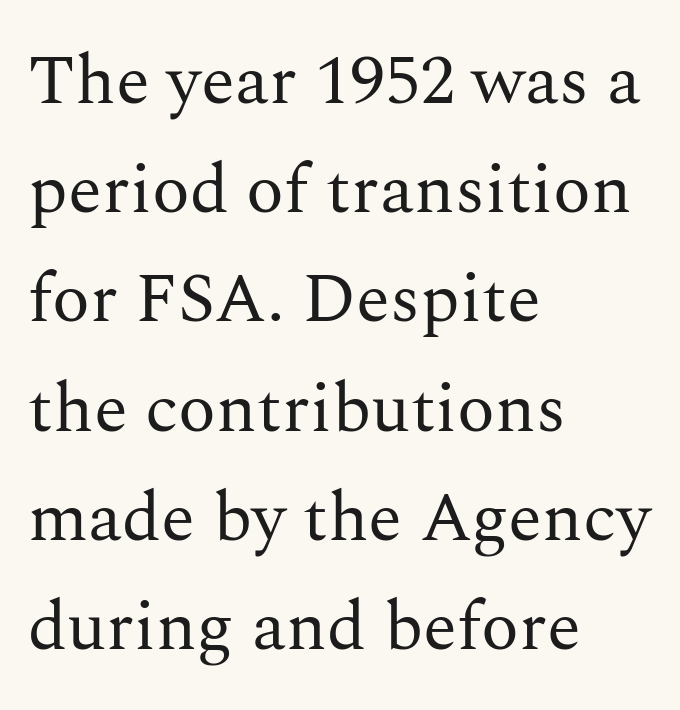
Q: Is the text bold? A: No.
Q: Is the text italic (slanted)? A: No, it is upright.
Q: Is the typeface a serif or a sans-serif typeface? A: Serif.
Q: Is the text underlined? A: No.
Q: How is the paragraph aligned? A: Left-aligned.
Q: Is the spacing between letters normal or unusually wide? A: Normal.
Q: Is the spacing between lines tight, normal or loose? A: Normal.
Q: Width (condensed, normal, or wide)? A: Normal.
Q: Stroke contrast? A: Medium.
Q: x-height? A: Medium.
Q: Monospaced? A: No.
